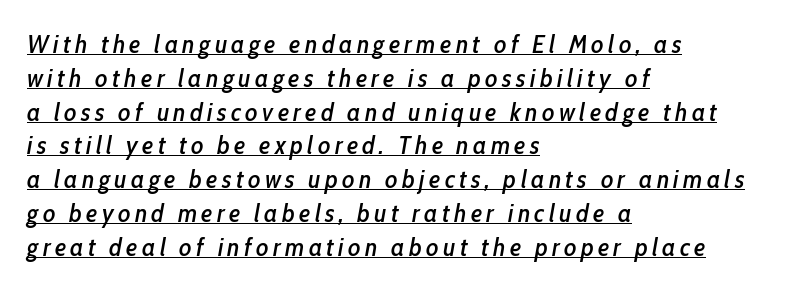
The image shows 26 px text type, italic (leaning right); set left-aligned, normal line spacing (1.3x), underlined.
